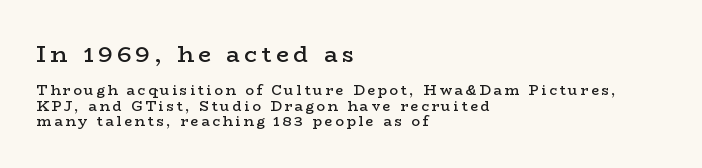
{"italic": "no", "bold": "semi", "underline": "no", "align": "left", "line_spacing": "tight", "line_spacing_ratio": 1.09, "larger_block": "first", "size_ratio": 1.64, "glyph_px": 23}
